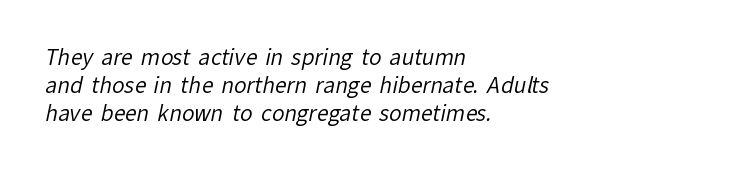
The image shows 21 px text type; set left-aligned, normal line spacing (1.34x), normal letter spacing, not underlined.
